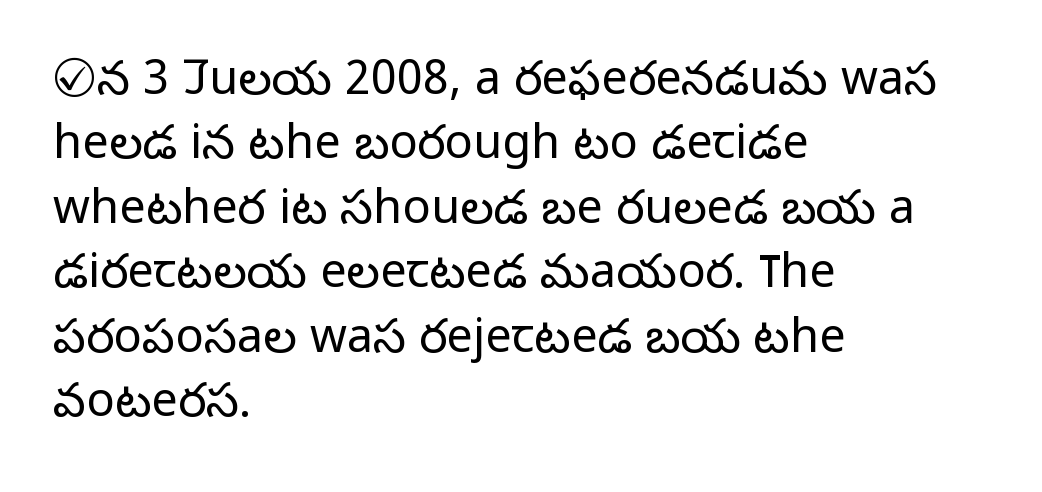
The image shows 47 px light sans-serif type, upright; set left-aligned, normal line spacing (1.37x), normal letter spacing, not underlined; low stroke contrast and a medium x-height.
